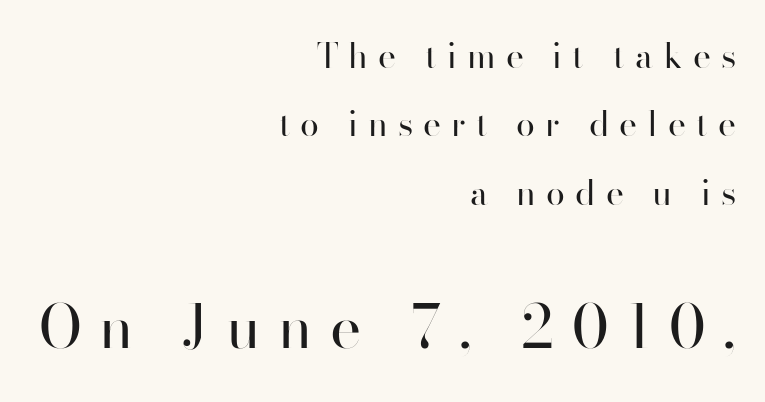
{"serif": "no", "italic": "no", "bold": "no", "weight": "regular", "width": "normal", "stroke_contrast": "high", "x_height": "small", "monospaced": "no", "underline": "no", "align": "right", "line_spacing": "loose", "line_spacing_ratio": 2.01, "letter_spacing": "wide", "letter_spacing_em": 0.3, "larger_block": "second", "size_ratio": 1.74, "glyph_px": 59}
